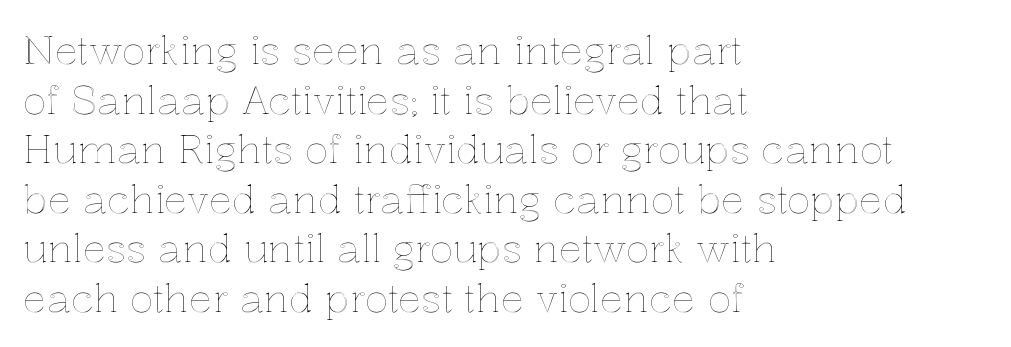
Q: Is the text italic (slanted)? A: No, it is upright.
Q: Is the text underlined? A: No.
Q: How is the paragraph aligned? A: Left-aligned.
Q: Is the spacing between letters normal or unusually wide? A: Normal.
Q: Is the spacing between lines tight, normal or loose? A: Normal.
Q: Width (condensed, normal, or wide)? A: Normal.
Q: x-height? A: Medium.
Q: Monospaced? A: No.
